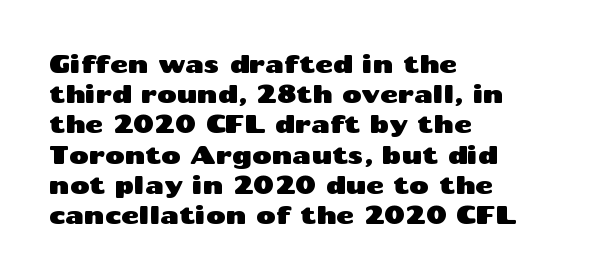
{"italic": "no", "underline": "no", "align": "left", "line_spacing": "normal", "line_spacing_ratio": 1.26, "letter_spacing": "normal", "letter_spacing_em": 0.0, "glyph_px": 24}
